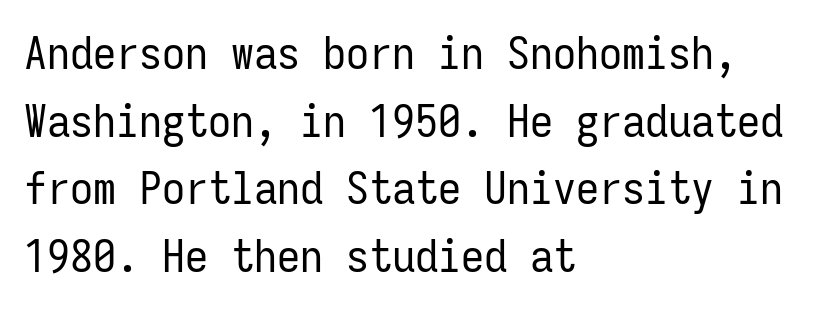
Typeset ragged right — the left edge is the straight one. Heaviness? Minimal to ordinary, like unemphasized prose. The passage shown is typed in a monospace face where columns stay perfectly aligned. The gap between lines stays unmarked.
